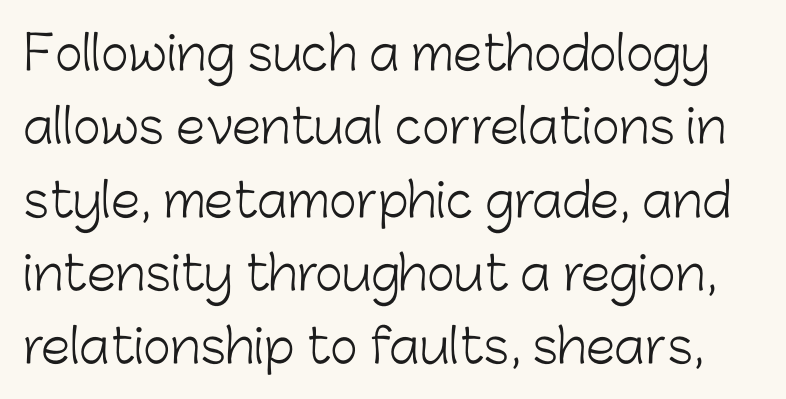
{"serif": "no", "italic": "no", "bold": "no", "weight": "light", "width": "normal", "stroke_contrast": "low", "x_height": "medium", "monospaced": "no", "underline": "no", "line_spacing": "normal", "line_spacing_ratio": 1.56, "letter_spacing": "normal", "letter_spacing_em": 0.0, "glyph_px": 47}
